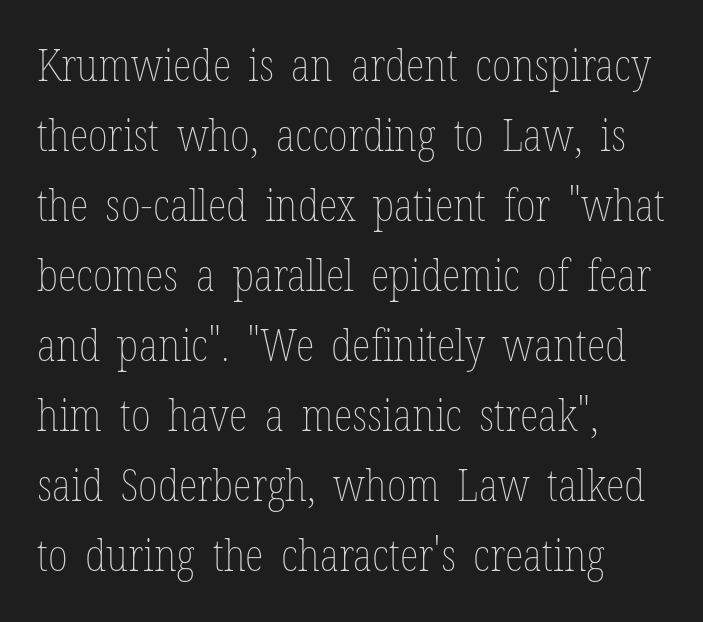
The image shows 44 px thin, condensed type, upright; set left-aligned, normal line spacing (1.59x), normal letter spacing, not underlined; low stroke contrast and a medium x-height.
